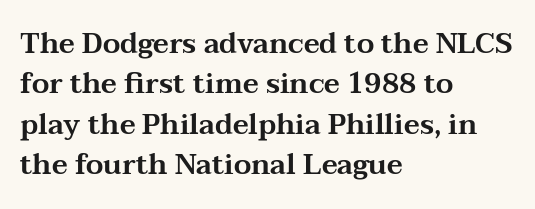
Is this a fixed-width face? No — the glyphs have proportional, varying widths. The typography opts for an upright posture over an oblique one. The area under the type is left untouched. Note: serifs present on the glyphs. How are the letters spaced? Ordinarily, with no added tracking. All the whitespace from short lines collects on the right.
